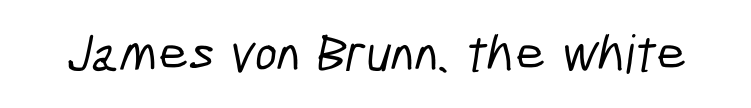
Q: Is the typeface a serif or a sans-serif typeface? A: Sans-serif.
Q: Is the text underlined? A: No.
Q: Is the spacing between letters normal or unusually wide? A: Normal.
Q: Width (condensed, normal, or wide)? A: Condensed.
Q: Stroke contrast? A: Low.
Q: x-height? A: Medium.
Q: Monospaced? A: No.
